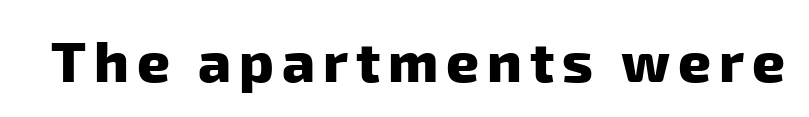
Q: Is the text bold? A: Yes.
Q: Is the typeface a serif or a sans-serif typeface? A: Sans-serif.
Q: Is the text underlined? A: No.
Q: Width (condensed, normal, or wide)? A: Normal.
Q: Stroke contrast? A: Low.
Q: x-height? A: Medium.
Q: Monospaced? A: No.
